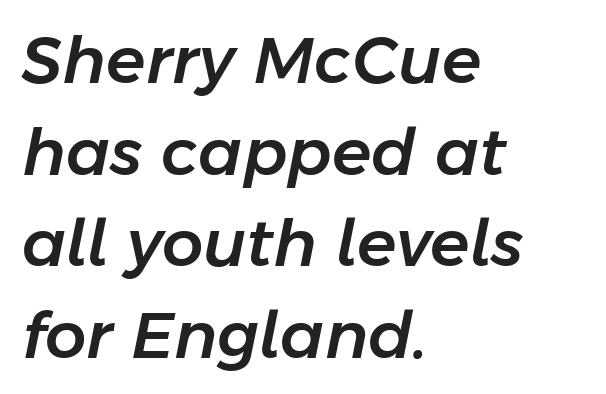
Q: Is the text italic (slanted)? A: Yes, it leans right by about 11 degrees.
Q: Is the text underlined? A: No.
Q: How is the paragraph aligned? A: Left-aligned.
Q: Is the spacing between letters normal or unusually wide? A: Normal.
Q: Is the spacing between lines tight, normal or loose? A: Normal.
Q: Width (condensed, normal, or wide)? A: Normal.
Q: Stroke contrast? A: Low.
Q: x-height? A: Medium.
Q: Monospaced? A: No.
